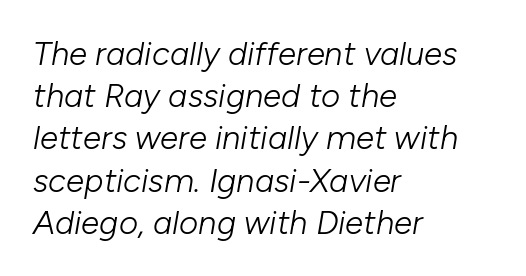
Here the designer chose a conventional face with non-uniform glyph widths. Descender tails drop into unmarked territory. Left-aligned paragraph, ragged on the right. Weight class: somewhere from thin through regular. These lines sit exactly where default settings would place them.
